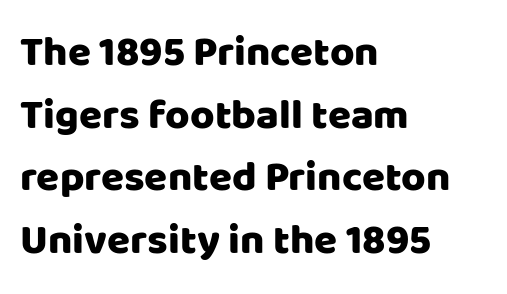
A typesetter would call this proportional, since set widths differ per character. These lines are set flush left with a ragged right edge. Spacing between characters is what you'd get straight out of the box. It's the straight-up-and-down kind of type. Plain, unruled lines of type. Notice how descenders clear the ascenders below comfortably — that's standard leading.
